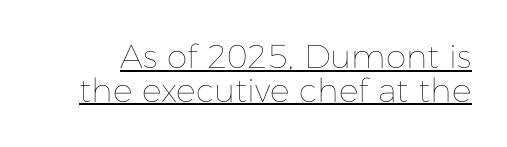
Q: Is the text bold? A: No.
Q: Is the text italic (slanted)? A: No, it is upright.
Q: Is the text underlined? A: Yes.
Q: Is the spacing between letters normal or unusually wide? A: Normal.
Q: Is the spacing between lines tight, normal or loose? A: Tight.
Q: Width (condensed, normal, or wide)? A: Normal.
Q: Stroke contrast? A: Low.
Q: x-height? A: Medium.
Q: Monospaced? A: No.
